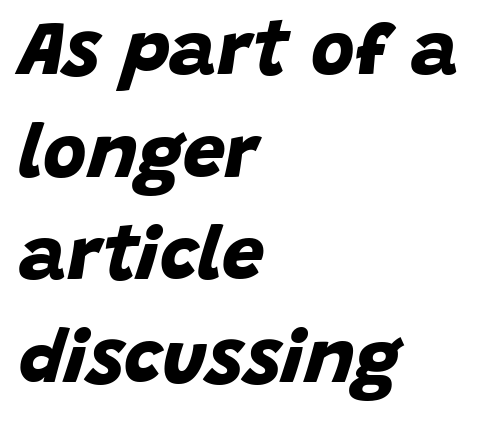
Q: Is the text bold? A: Yes.
Q: Is the typeface a serif or a sans-serif typeface? A: Sans-serif.
Q: Is the text underlined? A: No.
Q: How is the paragraph aligned? A: Left-aligned.
Q: Is the spacing between letters normal or unusually wide? A: Normal.
Q: Is the spacing between lines tight, normal or loose? A: Normal.
Q: Width (condensed, normal, or wide)? A: Normal.
Q: Stroke contrast? A: Low.
Q: x-height? A: Large.
Q: Monospaced? A: No.
